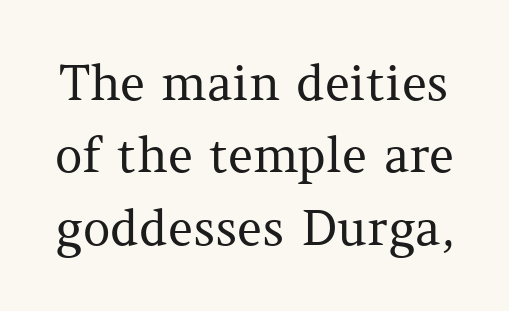
{"serif": "yes", "italic": "no", "bold": "no", "weight": "regular", "width": "normal", "stroke_contrast": "medium", "x_height": "medium", "monospaced": "no", "underline": "no", "line_spacing": "normal", "line_spacing_ratio": 1.51, "letter_spacing": "normal", "letter_spacing_em": 0.0, "glyph_px": 48}
